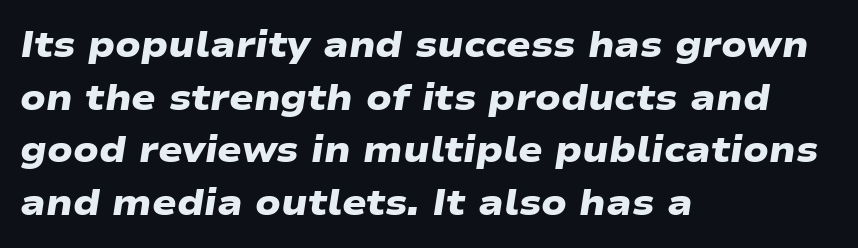
{"serif": "no", "bold": "yes", "weight": "heavy", "width": "wide", "stroke_contrast": "low", "x_height": "medium", "monospaced": "no", "underline": "no", "align": "left", "line_spacing": "normal", "line_spacing_ratio": 1.46, "letter_spacing": "normal", "letter_spacing_em": 0.0, "glyph_px": 36}
